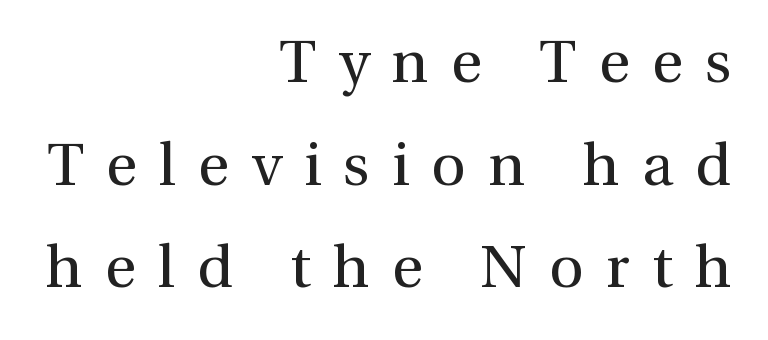
Q: Is the text bold? A: No.
Q: Is the text italic (slanted)? A: No, it is upright.
Q: Is the typeface a serif or a sans-serif typeface? A: Serif.
Q: Is the text underlined? A: No.
Q: How is the paragraph aligned? A: Right-aligned.
Q: Is the spacing between letters normal or unusually wide? A: Unusually wide.
Q: Width (condensed, normal, or wide)? A: Normal.
Q: Stroke contrast? A: Medium.
Q: x-height? A: Medium.
Q: Monospaced? A: No.
